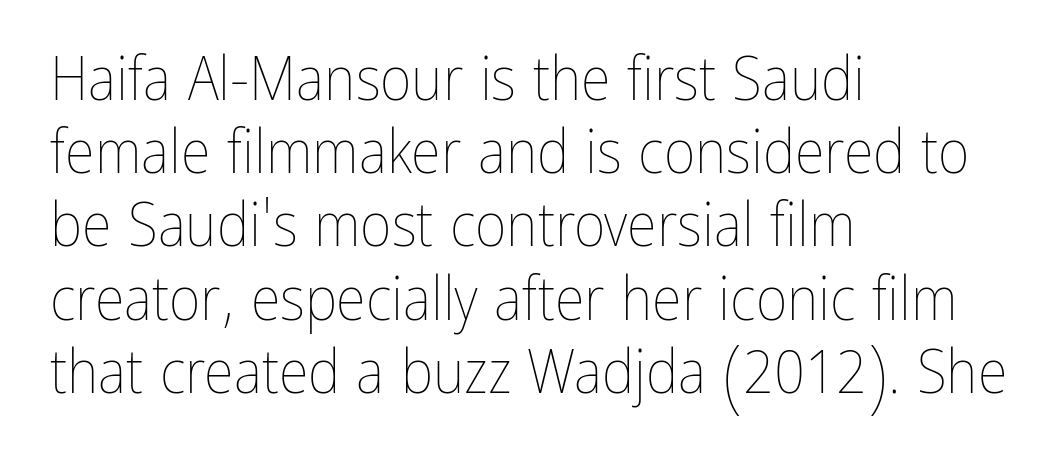
The image shows 61 px thin, condensed type, upright; set left-aligned, line spacing 1.2x, normal letter spacing, not underlined; low stroke contrast and a medium x-height.
